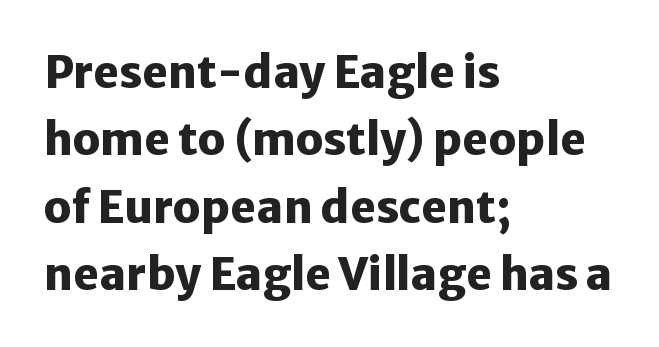
Weight: bold. Interline gaps are of average width in this sample. Students, note that the glyphs here touch the page at normal intervals. This sample uses a sans-serif face. Underlining? Definitely not there.
